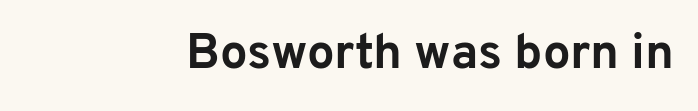
Q: Is the text bold? A: Yes.
Q: Is the text italic (slanted)? A: No, it is upright.
Q: Is the typeface a serif or a sans-serif typeface? A: Sans-serif.
Q: Is the text underlined? A: No.
Q: Is the spacing between letters normal or unusually wide? A: Normal.
Q: Width (condensed, normal, or wide)? A: Normal.
Q: Stroke contrast? A: Low.
Q: x-height? A: Medium.
Q: Monospaced? A: No.
